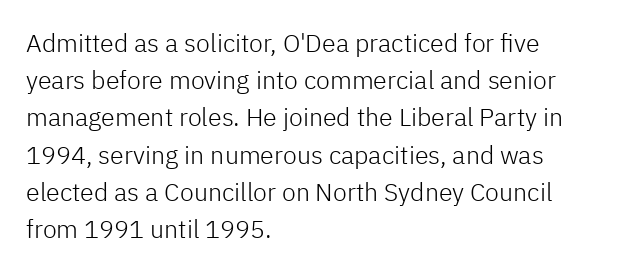
Q: Is the text bold? A: No.
Q: Is the text italic (slanted)? A: No, it is upright.
Q: Is the text underlined? A: No.
Q: How is the paragraph aligned? A: Left-aligned.
Q: Is the spacing between letters normal or unusually wide? A: Normal.
Q: Is the spacing between lines tight, normal or loose? A: Normal.
